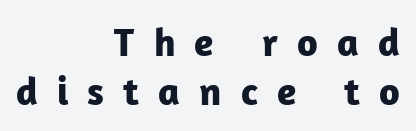
{"serif": "no", "italic": "no", "bold": "yes", "weight": "bold", "width": "normal", "stroke_contrast": "low", "x_height": "medium", "monospaced": "no", "underline": "no", "align": "right", "line_spacing_ratio": 1.22, "letter_spacing": "wide", "letter_spacing_em": 0.48, "glyph_px": 40}
